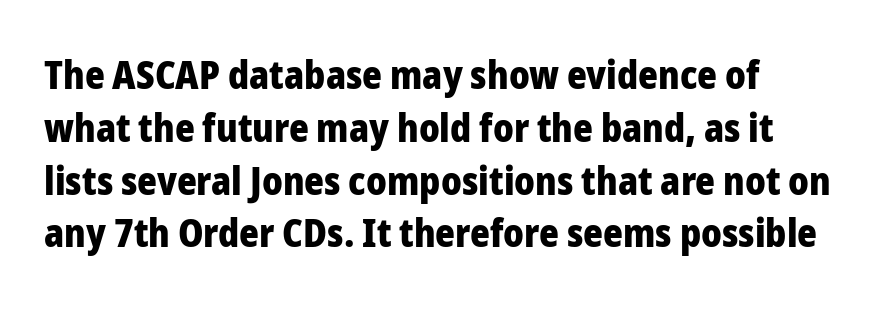
Q: Is the text bold? A: Yes.
Q: Is the text italic (slanted)? A: No, it is upright.
Q: Is the typeface a serif or a sans-serif typeface? A: Sans-serif.
Q: Is the text underlined? A: No.
Q: How is the paragraph aligned? A: Left-aligned.
Q: Is the spacing between letters normal or unusually wide? A: Normal.
Q: Is the spacing between lines tight, normal or loose? A: Normal.
Q: Width (condensed, normal, or wide)? A: Normal.
Q: Stroke contrast? A: Low.
Q: x-height? A: Medium.
Q: Monospaced? A: No.
